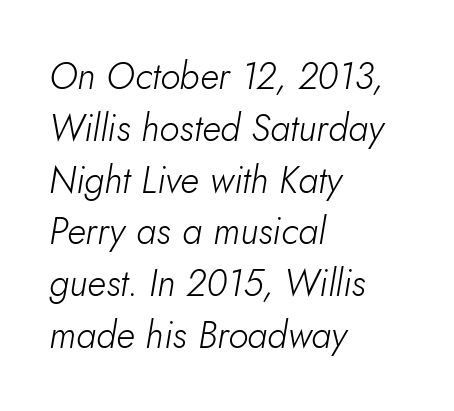
{"italic": "yes", "lean": "right", "slant_degrees": 10, "bold": "no", "weight": "light", "width": "normal", "stroke_contrast": "low", "x_height": "small", "monospaced": "no", "underline": "no", "align": "left", "line_spacing": "normal", "line_spacing_ratio": 1.4, "letter_spacing": "normal", "letter_spacing_em": 0.0, "glyph_px": 37}
